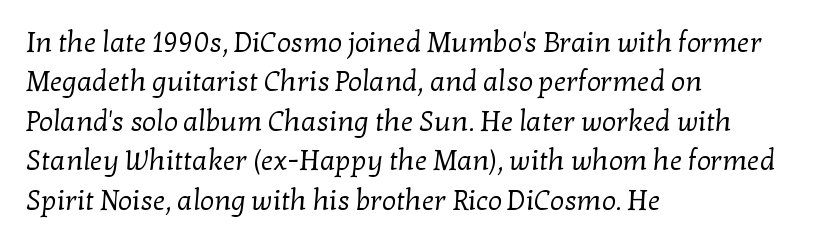
Letters rest on an invisible, unmarked baseline. The characters display serif detailing at their extremities. The rows are spaced the way most documents space them. Counters stay open thanks to moderate or lighter strokes.
